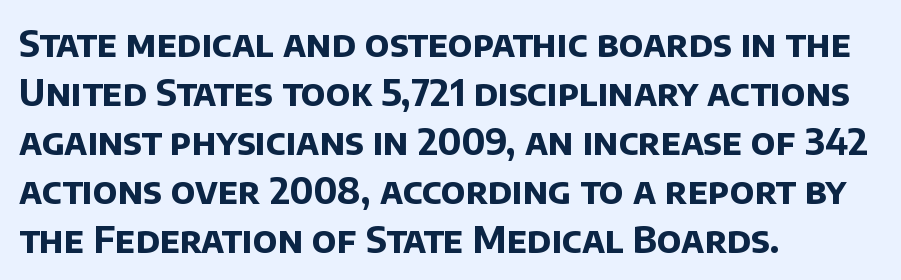
Note the varied advance widths — an 'i' is clearly narrower than an 'm'. To sum up the face: it is a sans, with no serifs. The gap between lines stays unmarked. Emphasis by weight is at full strength: bold.
